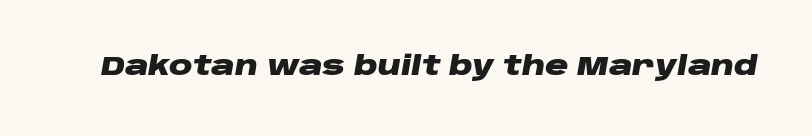
The baseline area is clear. The face used here has a pronounced slope to its letters. The face used here has the dense, thick strokes of a bold. Between one letter and the next there's only the usual sliver of space.
